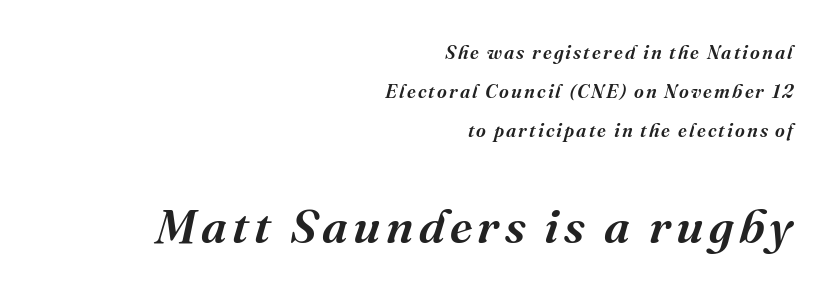
{"serif": "yes", "italic": "yes", "lean": "right", "slant_degrees": 16, "bold": "semi", "weight": "semibold", "width": "normal", "stroke_contrast": "medium", "x_height": "medium", "monospaced": "no", "underline": "no", "align": "right", "line_spacing": "loose", "line_spacing_ratio": 2.06, "larger_block": "second", "size_ratio": 2.53, "glyph_px": 48}
